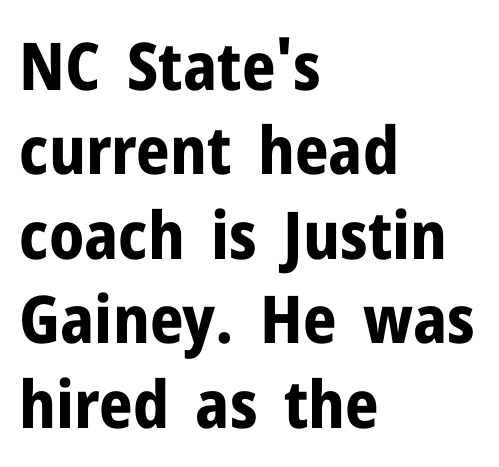
The image shows 66 px bold sans-serif type, upright; set left-aligned, normal line spacing (1.28x), normal letter spacing, not underlined; low stroke contrast and a medium x-height.
